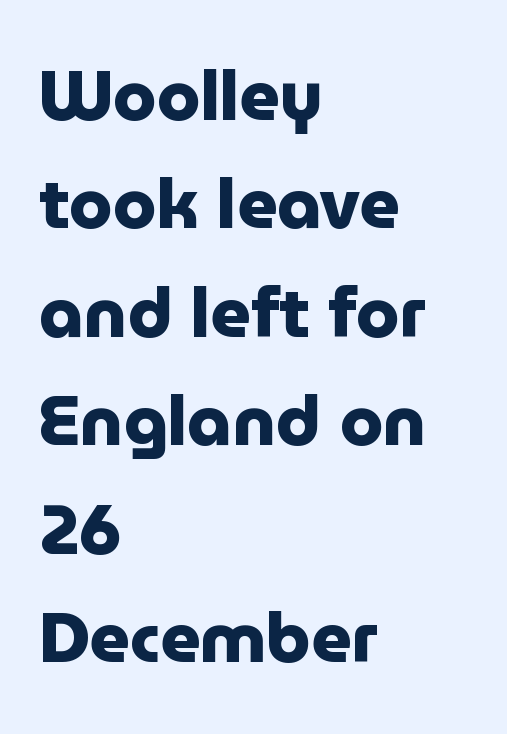
{"serif": "no", "italic": "no", "bold": "yes", "weight": "heavy", "width": "normal", "stroke_contrast": "low", "x_height": "medium", "monospaced": "no", "underline": "no", "align": "left", "line_spacing": "normal", "line_spacing_ratio": 1.55, "letter_spacing": "normal", "letter_spacing_em": 0.0, "glyph_px": 70}
